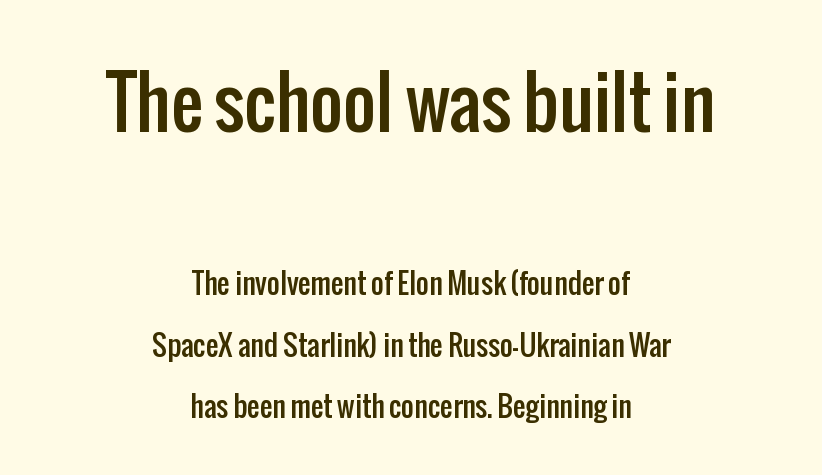
The image shows 71 px condensed sans-serif type, upright; set centered, loose line spacing (2.21x), normal letter spacing, not underlined; the first (top) block is 2.54x larger; low stroke contrast and a medium x-height.
